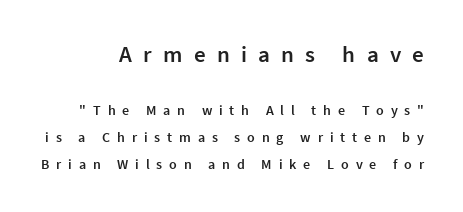
The image shows 23 px text type, upright; set right-aligned, loose line spacing (1.91x), unusually wide letter spacing (+0.49 em), not underlined; the first (top) block is 1.64x larger.
